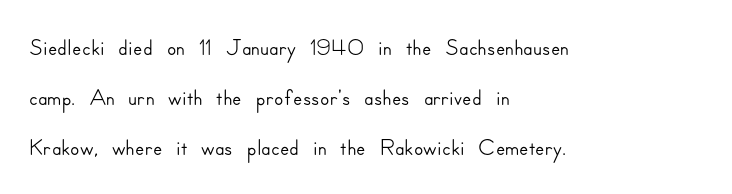
Q: Is the text italic (slanted)? A: No, it is upright.
Q: Is the typeface a serif or a sans-serif typeface? A: Sans-serif.
Q: Is the text underlined? A: No.
Q: How is the paragraph aligned? A: Left-aligned.
Q: Is the spacing between letters normal or unusually wide? A: Normal.
Q: Is the spacing between lines tight, normal or loose? A: Normal.
Q: Width (condensed, normal, or wide)? A: Normal.
Q: Stroke contrast? A: Low.
Q: x-height? A: Small.
Q: Monospaced? A: No.
